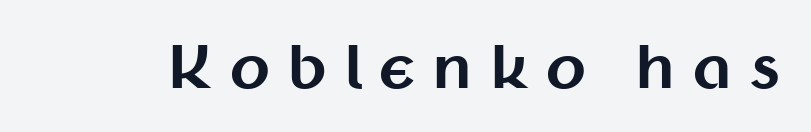
The image shows 58 px bold sans-serif type, upright; set unusually wide letter spacing (+0.3 em), not underlined; medium stroke contrast and a medium x-height.
